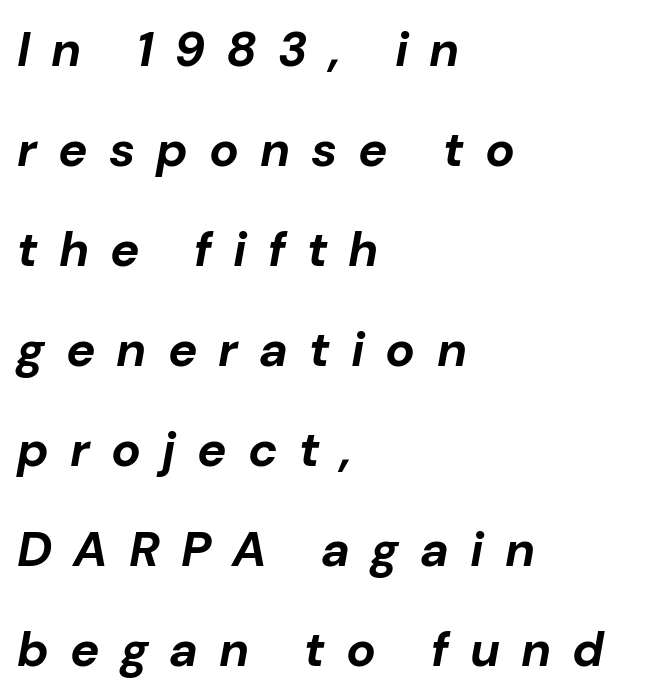
The string is rendered with underlining switched off. I'd describe the lettering as bold — thick and assertive. Quick note: interline space is abundant. Think of a printed novel: that variable character pitch is what you see here. Loose tracking; the words dissolve into strings of separated letters.
